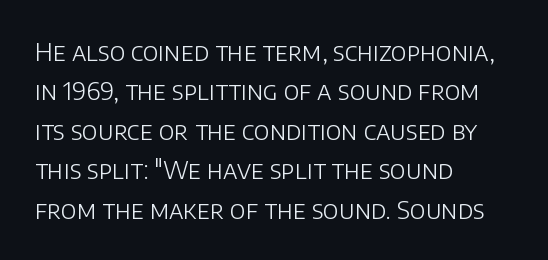
{"italic": "no", "bold": "no", "underline": "no", "align": "left", "line_spacing": "normal", "line_spacing_ratio": 1.58, "letter_spacing": "normal", "letter_spacing_em": 0.0, "glyph_px": 25}
